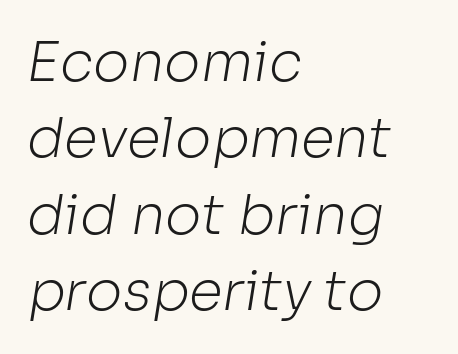
The image shows 55 px light sans-serif type; set left-aligned, normal line spacing (1.39x), normal letter spacing, not underlined; low stroke contrast and a medium x-height.
